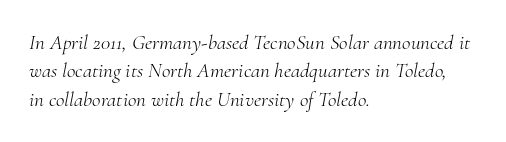
The image shows 21 px text type, italic (leaning right); set left-aligned, normal line spacing (1.35x), normal letter spacing, not underlined.
